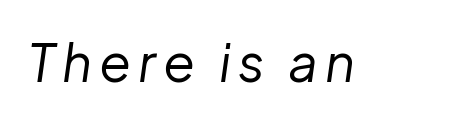
The image shows 52 px regular-weight type, italic (leaning right); set not underlined; low stroke contrast and a medium x-height.
